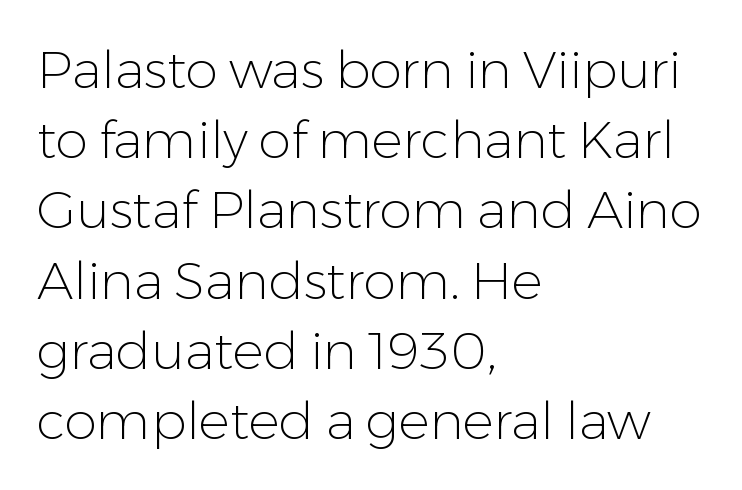
Q: Is the text bold? A: No.
Q: Is the text italic (slanted)? A: No, it is upright.
Q: Is the typeface a serif or a sans-serif typeface? A: Sans-serif.
Q: Is the text underlined? A: No.
Q: How is the paragraph aligned? A: Left-aligned.
Q: Is the spacing between letters normal or unusually wide? A: Normal.
Q: Is the spacing between lines tight, normal or loose? A: Normal.
Q: Width (condensed, normal, or wide)? A: Normal.
Q: Stroke contrast? A: Low.
Q: x-height? A: Medium.
Q: Monospaced? A: No.
